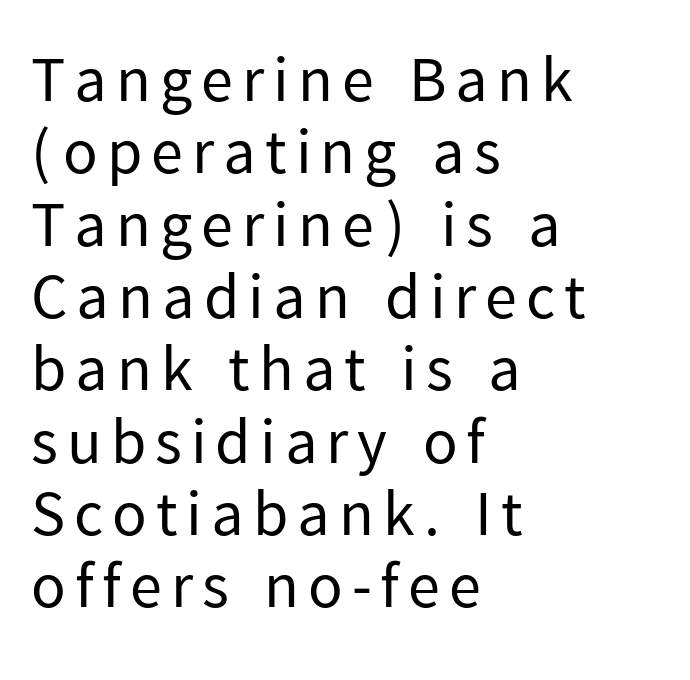
Q: Is the text bold? A: No.
Q: Is the text italic (slanted)? A: No, it is upright.
Q: Is the typeface a serif or a sans-serif typeface? A: Sans-serif.
Q: Is the text underlined? A: No.
Q: How is the paragraph aligned? A: Left-aligned.
Q: Is the spacing between lines tight, normal or loose? A: Tight.
Q: Width (condensed, normal, or wide)? A: Normal.
Q: Stroke contrast? A: Low.
Q: x-height? A: Medium.
Q: Monospaced? A: No.
